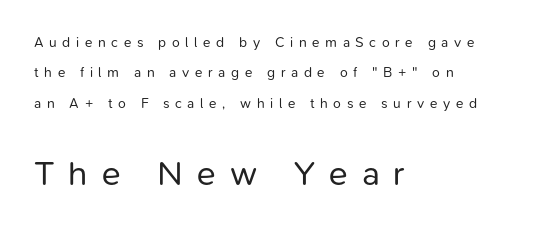
Is the lower block the larger one? Yes — the lower block carries the bigger type. The lettering stays uniformly vertical, giving the passage a roman look. The strip under each line holds only bare page. No chunkiness to these letters — they're not bold. Each word looks stretched out because of the extra space between its letters.
